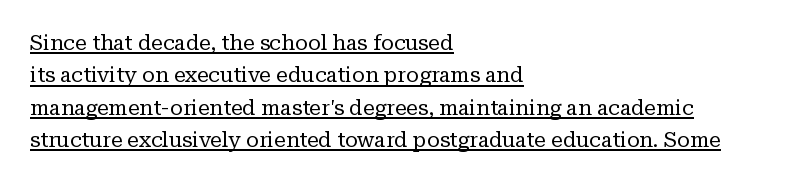
The image shows 21 px text type, upright; set left-aligned, normal line spacing (1.54x), normal letter spacing, underlined.
